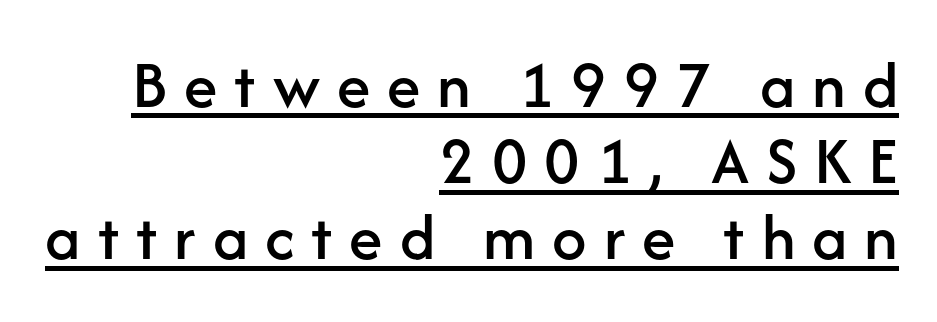
{"serif": "no", "italic": "no", "width": "normal", "stroke_contrast": "low", "x_height": "medium", "monospaced": "no", "underline": "yes", "align": "right", "line_spacing": "tight", "line_spacing_ratio": 1.12, "letter_spacing": "wide", "letter_spacing_em": 0.25, "glyph_px": 68}
